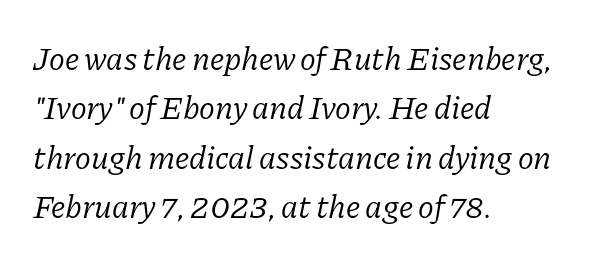
The image shows 33 px light serif type, italic (leaning right); set left-aligned, normal line spacing (1.5x), normal letter spacing, not underlined; low stroke contrast and a medium x-height.
